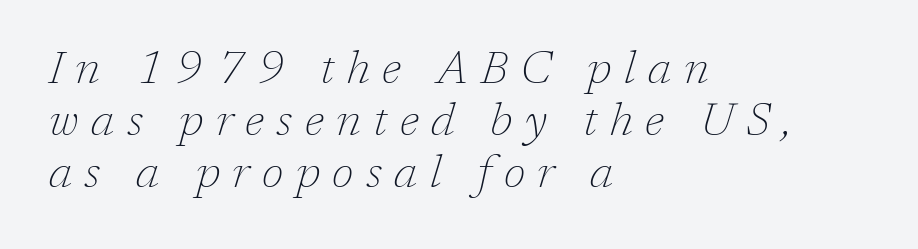
Short and long lines alike share a common starting point at left. This rendering features lettering with no underline. Baseline-to-baseline distance is barely more than the letter height. The face used here is seriffed, in the tradition of book romans. Spacing between characters has been opened up far beyond the box default. These lines are rendered in a variable-pitch font.
